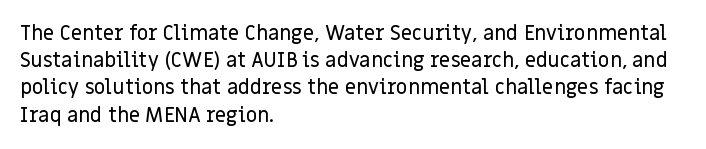
Teacher's note: observe the even left margin — that is flush-left alignment. Letter spacing: default. Every stem runs plumb, perpendicular to the baseline. The baseline area is clear. One glance says typical: line gaps are just what's usual.
